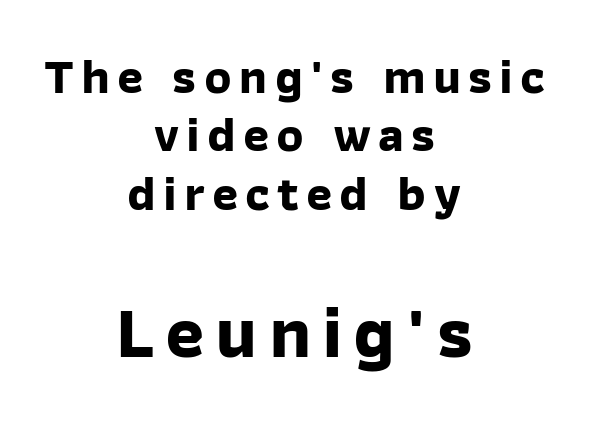
Just letters on the line, the space beneath them empty. Think of a printed novel: that variable character pitch is what you see here. Examine the stroke ends and you'll find no serifs. Short and long lines alike share a common midpoint.
